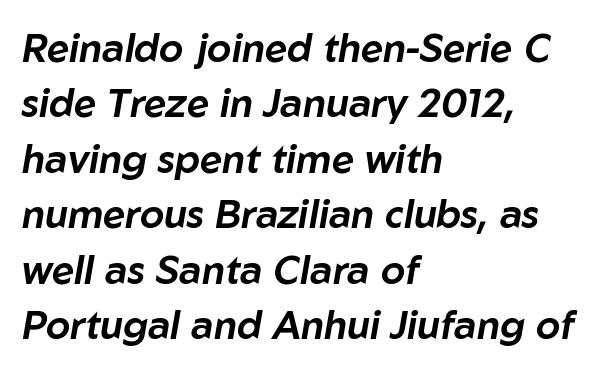
Q: Is the text italic (slanted)? A: Yes, it leans right by about 10 degrees.
Q: Is the text underlined? A: No.
Q: How is the paragraph aligned? A: Left-aligned.
Q: Is the spacing between letters normal or unusually wide? A: Normal.
Q: Is the spacing between lines tight, normal or loose? A: Normal.
Q: Width (condensed, normal, or wide)? A: Normal.
Q: Stroke contrast? A: Low.
Q: x-height? A: Medium.
Q: Monospaced? A: No.
